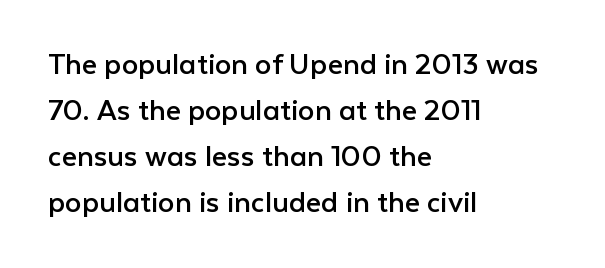
Q: Is the text bold? A: No.
Q: Is the text italic (slanted)? A: No, it is upright.
Q: Is the typeface a serif or a sans-serif typeface? A: Sans-serif.
Q: Is the text underlined? A: No.
Q: How is the paragraph aligned? A: Left-aligned.
Q: Is the spacing between letters normal or unusually wide? A: Normal.
Q: Is the spacing between lines tight, normal or loose? A: Normal.
Q: Width (condensed, normal, or wide)? A: Normal.
Q: Stroke contrast? A: Low.
Q: x-height? A: Medium.
Q: Monospaced? A: No.
